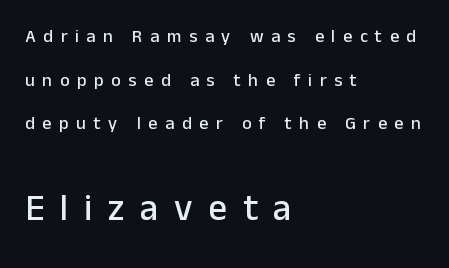
{"serif": "no", "italic": "no", "width": "normal", "stroke_contrast": "low", "x_height": "medium", "monospaced": "no", "underline": "no", "align": "left", "line_spacing": "loose", "line_spacing_ratio": 2.43, "letter_spacing": "wide", "letter_spacing_em": 0.42, "larger_block": "second", "size_ratio": 2.06, "glyph_px": 37}
